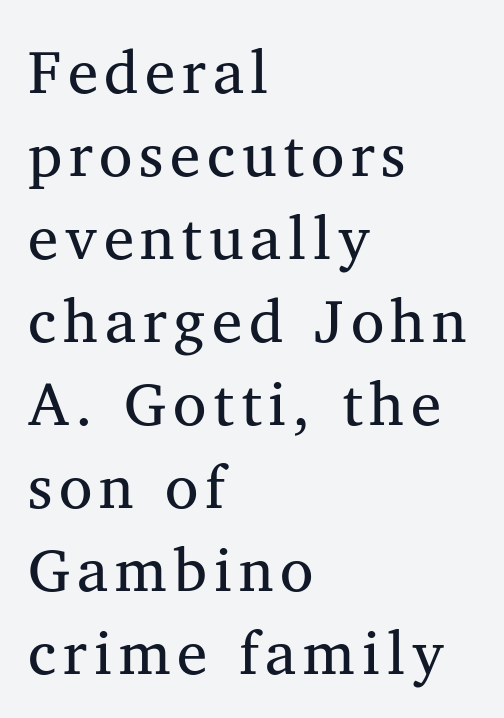
What kind of face is this? One with serifs. Line spacing here is normal. You could not count columns in this text — the font is proportionally spaced. Check the space under the baseline: it is left empty. Line beginnings align vertically; line endings do not.
